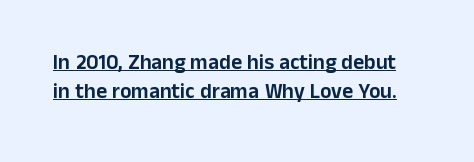
The image shows 21 px text type, upright; set normal line spacing (1.4x), normal letter spacing, underlined.
